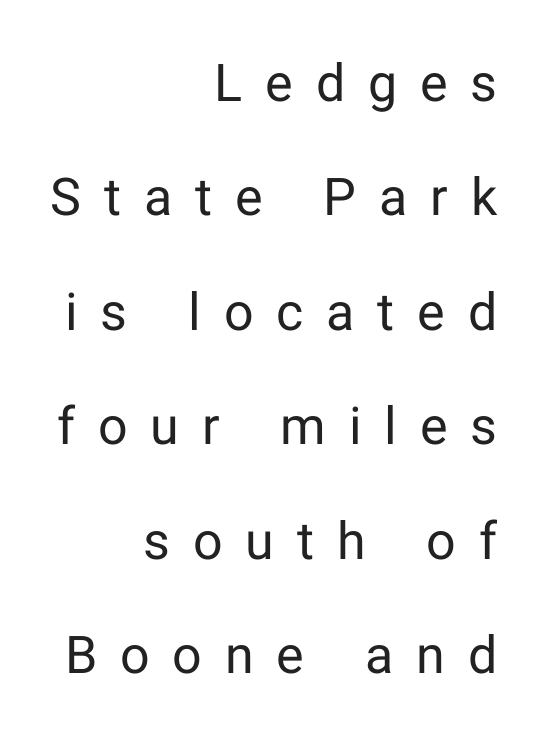
Rule under the text: the space is simply empty. Each line ends at the same right margin while the left side varies. These glyphs show unthickened strokes, regular width or finer. This is roman type, the default non-slanted kind. This sample has the flowing, uneven cadence of proportional lettering.
